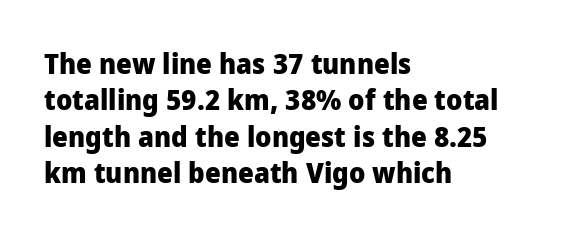
The image shows 28 px heavy sans-serif type, upright; set left-aligned, normal line spacing (1.3x), normal letter spacing, not underlined; low stroke contrast and a medium x-height.
